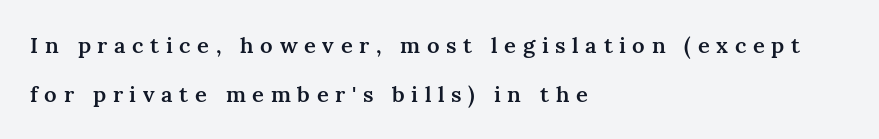
{"italic": "no", "bold": "semi", "underline": "no", "align": "left", "line_spacing": "loose", "line_spacing_ratio": 2.21, "letter_spacing": "wide", "letter_spacing_em": 0.3, "glyph_px": 22}
